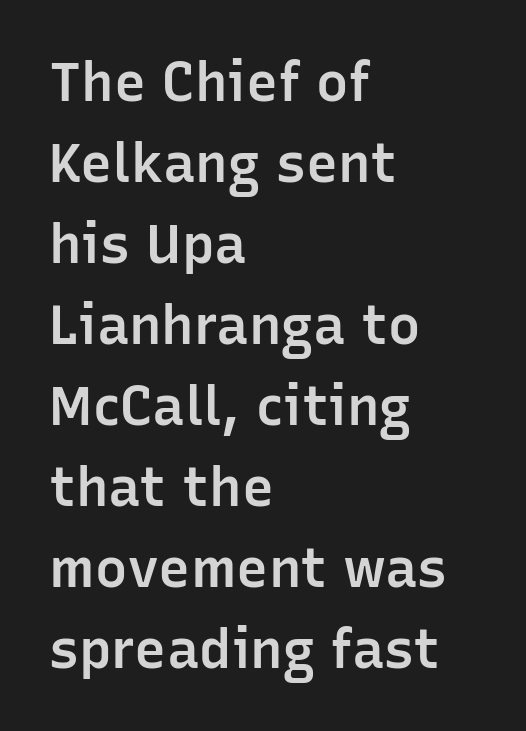
A fair bit of extra ink — the face is semibold, not bold. Each line starts at the same left margin while the right side varies. Posture: straight, roman, zero tilt. Any mark beneath the type? The region is blank. Each letter keeps its own natural width here, so spacing adapts to shape. Evenly set lines give the paragraph a standard silhouette.
